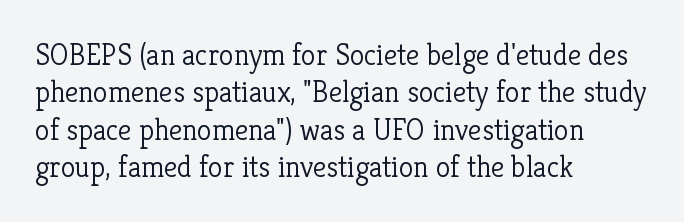
{"serif": "yes", "italic": "no", "bold": "no", "weight": "light", "width": "normal", "stroke_contrast": "low", "x_height": "medium", "monospaced": "no", "underline": "no", "align": "left", "line_spacing": "normal", "line_spacing_ratio": 1.25, "letter_spacing": "normal", "letter_spacing_em": 0.0, "glyph_px": 30}
